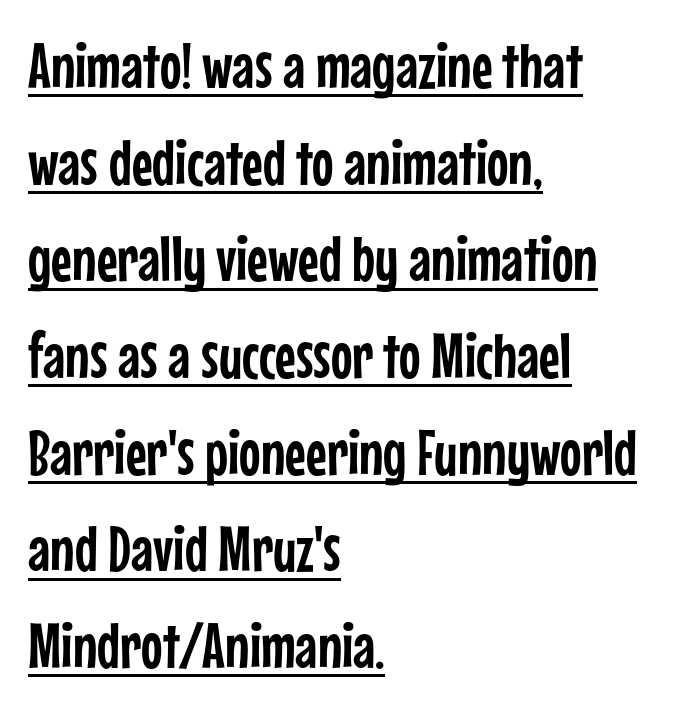
Q: Is the text italic (slanted)? A: No, it is upright.
Q: Is the typeface a serif or a sans-serif typeface? A: Sans-serif.
Q: Is the text underlined? A: Yes.
Q: How is the paragraph aligned? A: Left-aligned.
Q: Is the spacing between letters normal or unusually wide? A: Normal.
Q: Is the spacing between lines tight, normal or loose? A: Normal.
Q: Width (condensed, normal, or wide)? A: Condensed.
Q: Stroke contrast? A: Low.
Q: x-height? A: Medium.
Q: Monospaced? A: No.
